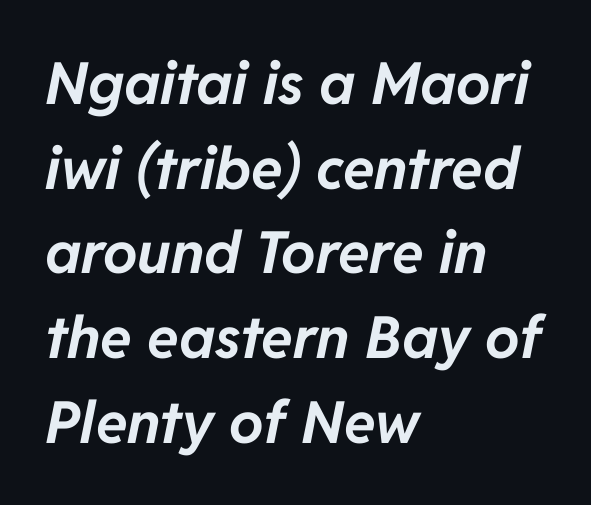
The image shows 58 px bold type, italic (leaning right); set left-aligned, normal line spacing (1.46x), normal letter spacing, not underlined; low stroke contrast and a medium x-height.
